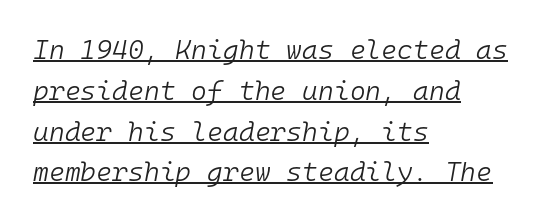
Q: Is the text bold? A: No.
Q: Is the text italic (slanted)? A: Yes, it leans right by about 10 degrees.
Q: Is the text underlined? A: Yes.
Q: How is the paragraph aligned? A: Left-aligned.
Q: Is the spacing between letters normal or unusually wide? A: Normal.
Q: Is the spacing between lines tight, normal or loose? A: Normal.
